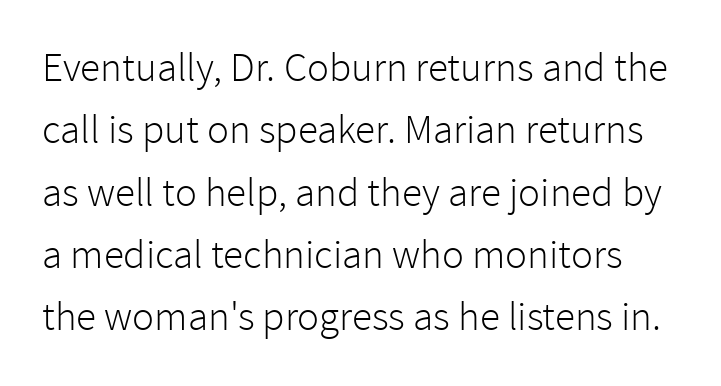
The text was rendered using a sans face with plain stroke endings. A bare baseline throughout the passage. Nope, not italic — everything's standing straight. Think of a printed novel: that variable character pitch is what you see here. Does extra space separate the letters? No, they use regular spacing. A light-to-regular cut is what we see here.
